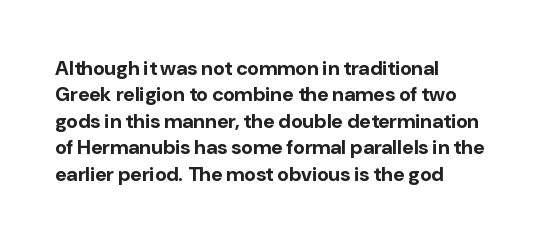
No extra tracking has been applied to these lines. The font is running at its bold setting. Students, observe: this is what conventionally led text looks like. Ascenders rise straight up at ninety degrees.
